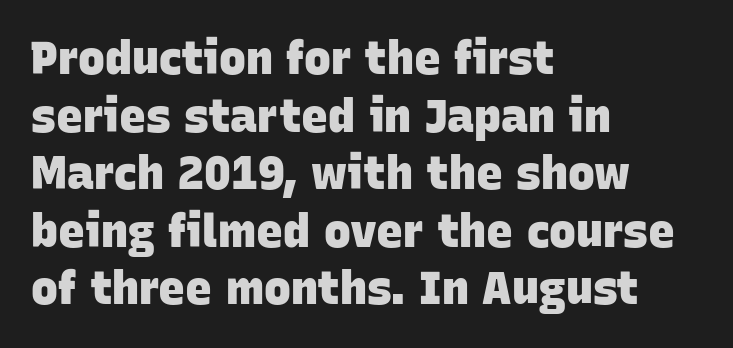
Q: Is the text bold? A: Yes.
Q: Is the typeface a serif or a sans-serif typeface? A: Sans-serif.
Q: Is the text underlined? A: No.
Q: How is the paragraph aligned? A: Left-aligned.
Q: Is the spacing between letters normal or unusually wide? A: Normal.
Q: Is the spacing between lines tight, normal or loose? A: Normal.
Q: Width (condensed, normal, or wide)? A: Normal.
Q: Stroke contrast? A: Low.
Q: x-height? A: Large.
Q: Monospaced? A: No.
